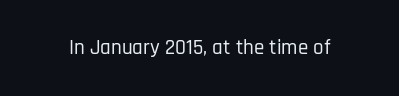
Q: Is the text italic (slanted)? A: No, it is upright.
Q: Is the text underlined? A: No.
Q: Is the spacing between letters normal or unusually wide? A: Normal.
